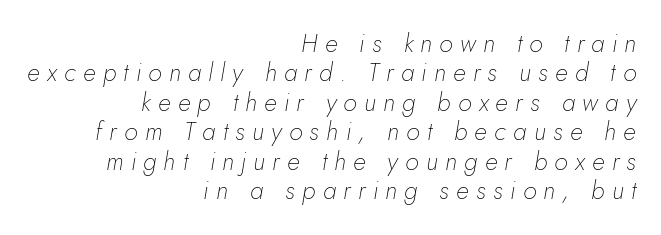
These lines are set flush right with a ragged left edge. Ink coverage per letter is moderate at most. Italic? Definitely — the glyphs are oblique. The gap between lines stays unmarked. There is plenty of visible air inserted between adjacent glyphs.
